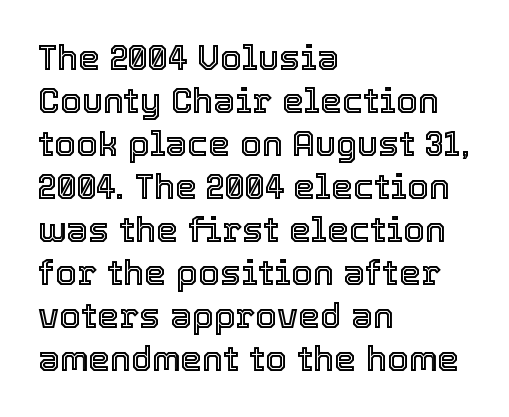
You can tell it's not italic because the verticals are truly vertical. All the whitespace from short lines collects on the right. Character widths vary here, with narrow letters taking less room than wide ones. The area under the type is left untouched.
